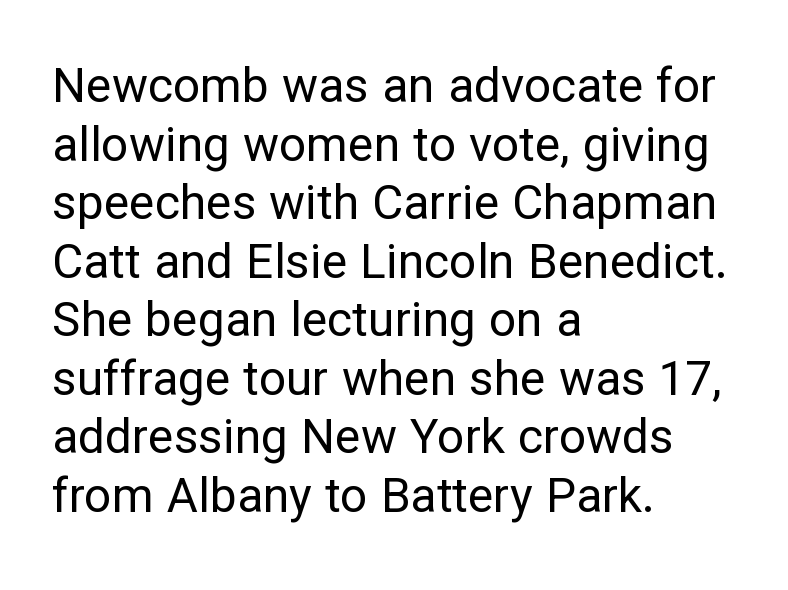
Honestly, there is no underline to notice here at all. A typesetter would call this proportional, since set widths differ per character. Each word holds together tightly as a unit, with standard inter-letter gaps. On a weight scale, this lands at 450 or below. The rag falls on the right side of this text block. Letterform terminals end flat and unadorned throughout the passage.
